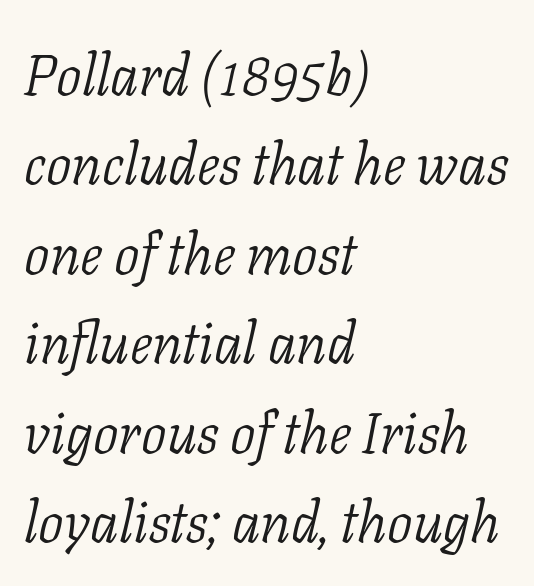
The image shows 57 px light serif type, italic (leaning right); set left-aligned, normal line spacing (1.57x), normal letter spacing, not underlined; low stroke contrast and a medium x-height.
